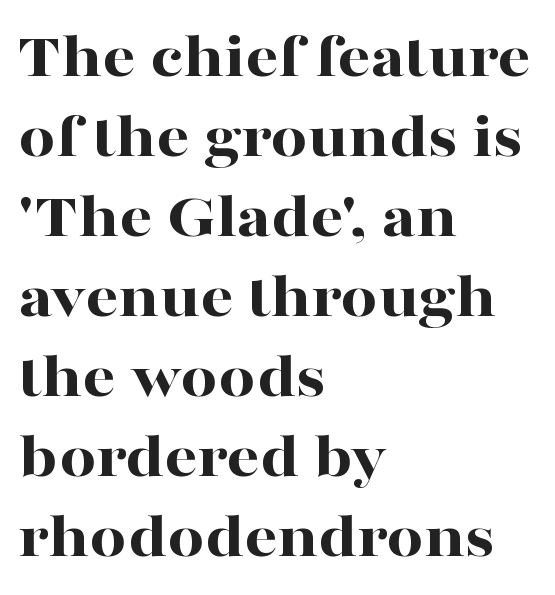
Typographically, this falls in the serif category. Tracking here is standard; glyphs follow each other at the usual distance. The area under the type is left untouched. These words are printed bold, with thick strokes throughout. Varying glyph widths throughout — classic text-font behaviour. The letters stand upright; this is a roman face.
